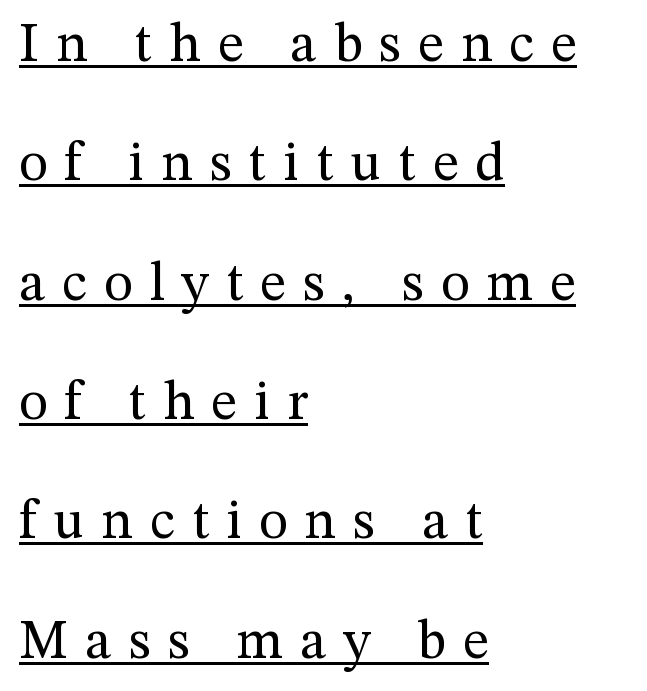
{"serif": "yes", "italic": "no", "bold": "no", "weight": "regular", "width": "normal", "stroke_contrast": "medium", "x_height": "medium", "monospaced": "no", "underline": "yes", "align": "left", "line_spacing": "loose", "line_spacing_ratio": 2.17, "letter_spacing": "wide", "letter_spacing_em": 0.31, "glyph_px": 55}
